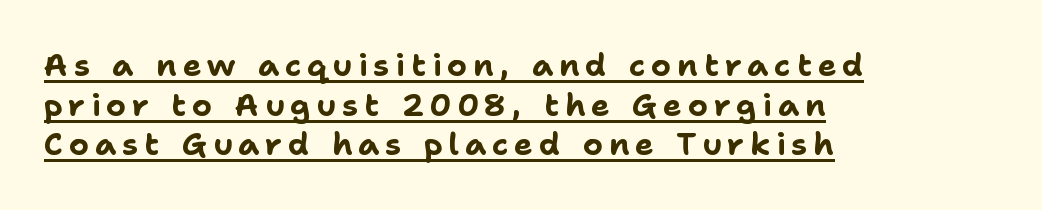
{"serif": "no", "italic": "no", "bold": "yes", "weight": "bold", "width": "normal", "stroke_contrast": "low", "x_height": "medium", "monospaced": "no", "underline": "yes", "align": "left", "line_spacing": "normal", "line_spacing_ratio": 1.28, "glyph_px": 31}
